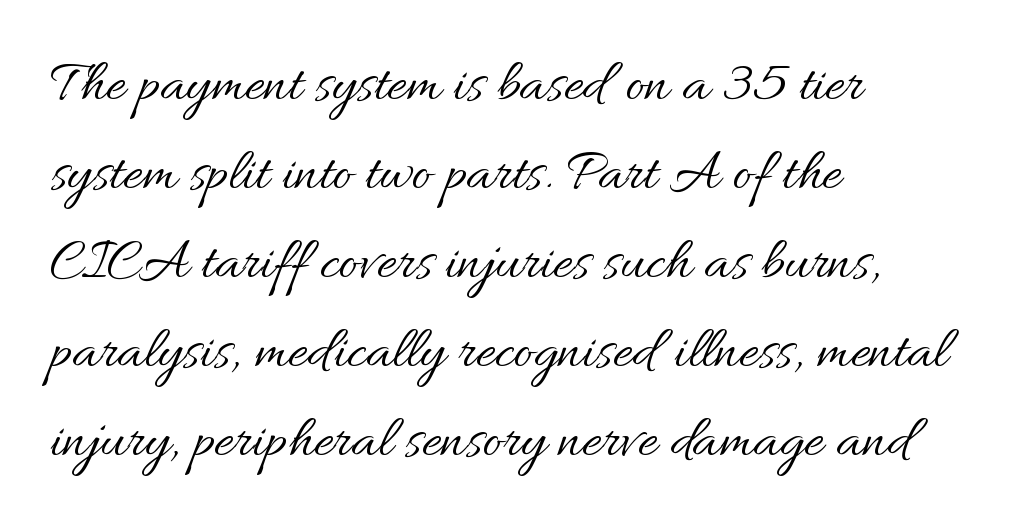
Q: Is the text bold? A: No.
Q: Is the text italic (slanted)? A: Yes.
Q: Is the text underlined? A: No.
Q: How is the paragraph aligned? A: Left-aligned.
Q: Is the spacing between letters normal or unusually wide? A: Normal.
Q: Is the spacing between lines tight, normal or loose? A: Normal.
Q: Width (condensed, normal, or wide)? A: Normal.
Q: Stroke contrast? A: Medium.
Q: x-height? A: Small.
Q: Monospaced? A: No.
